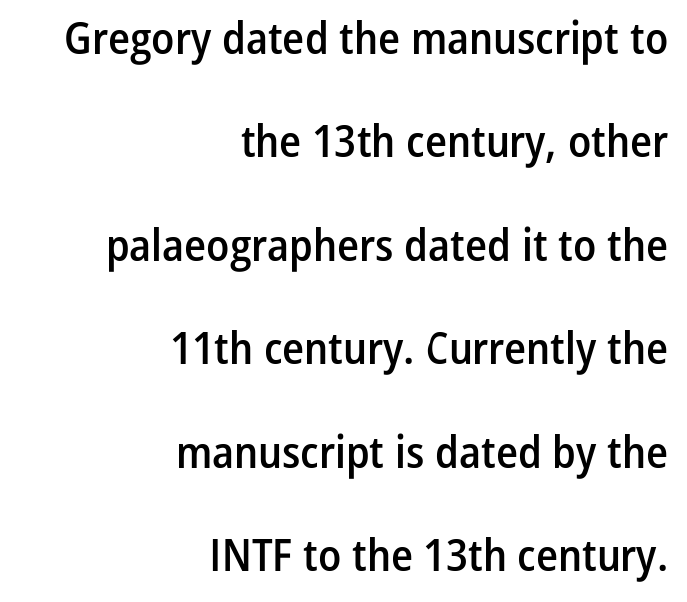
Q: Is the text bold? A: Semi-bold.
Q: Is the text italic (slanted)? A: No, it is upright.
Q: Is the typeface a serif or a sans-serif typeface? A: Sans-serif.
Q: Is the text underlined? A: No.
Q: How is the paragraph aligned? A: Right-aligned.
Q: Is the spacing between letters normal or unusually wide? A: Normal.
Q: Is the spacing between lines tight, normal or loose? A: Loose.
Q: Width (condensed, normal, or wide)? A: Condensed.
Q: Stroke contrast? A: Low.
Q: x-height? A: Medium.
Q: Monospaced? A: No.
